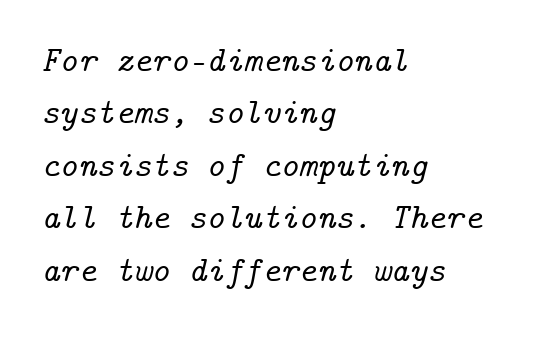
Q: Is the text italic (slanted)? A: Yes, it leans right by about 14 degrees.
Q: Is the typeface a serif or a sans-serif typeface? A: Serif.
Q: Is the text underlined? A: No.
Q: How is the paragraph aligned? A: Left-aligned.
Q: Is the spacing between letters normal or unusually wide? A: Normal.
Q: Is the spacing between lines tight, normal or loose? A: Normal.
Q: Width (condensed, normal, or wide)? A: Normal.
Q: Stroke contrast? A: Low.
Q: x-height? A: Medium.
